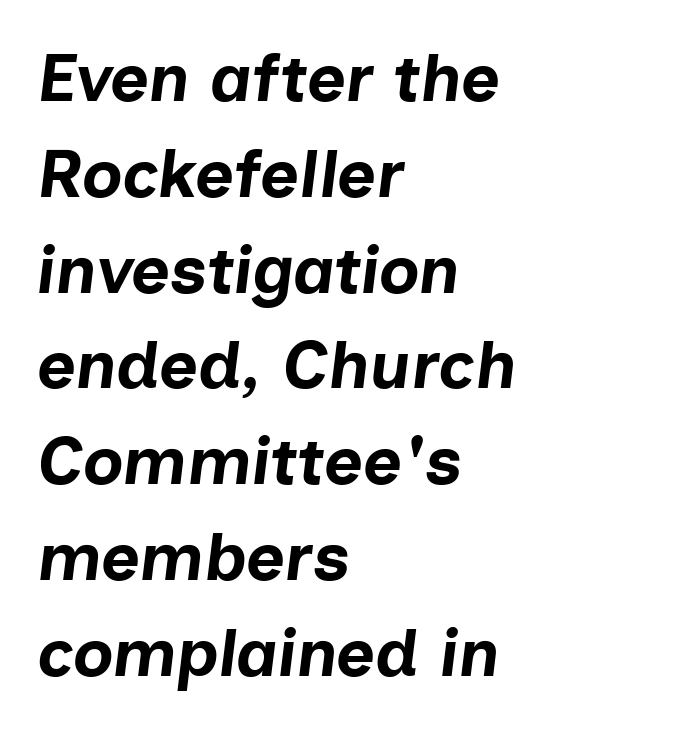
Q: Is the text bold? A: Yes.
Q: Is the text italic (slanted)? A: Yes, it leans right by about 7 degrees.
Q: Is the text underlined? A: No.
Q: How is the paragraph aligned? A: Left-aligned.
Q: Is the spacing between letters normal or unusually wide? A: Normal.
Q: Is the spacing between lines tight, normal or loose? A: Normal.
Q: Width (condensed, normal, or wide)? A: Normal.
Q: Stroke contrast? A: Low.
Q: x-height? A: Medium.
Q: Monospaced? A: No.
